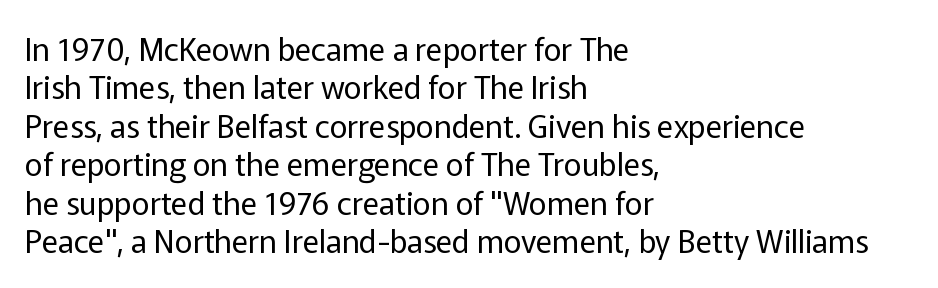
Descenders hang freely into open space. Check where the strokes stop: nothing finishes them off — pure sans. Character widths vary here, with narrow letters taking less room than wide ones. The strokes are not fattened; the text isn't bold. Words appear dense and cohesive because spacing is normal.
